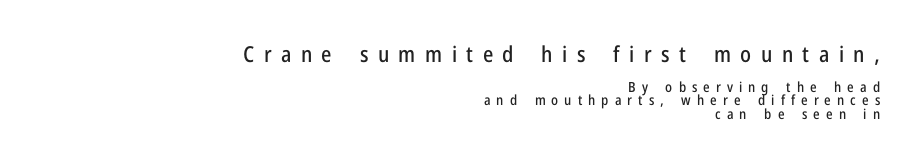
The image shows 22 px text type, upright; set right-aligned, tight line spacing (0.96x), unusually wide letter spacing (+0.43 em), not underlined; the first (top) block is 1.57x larger.
